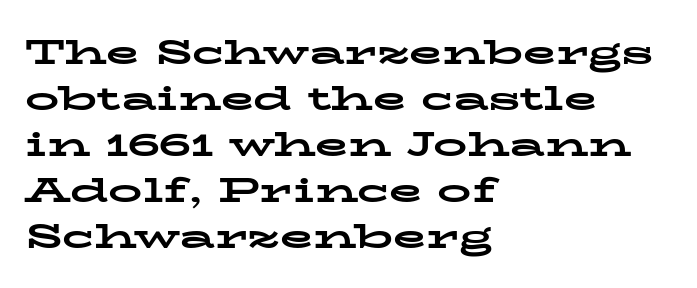
The image shows 34 px bold, wide serif type, upright; set left-aligned, normal line spacing (1.35x), normal letter spacing, not underlined; low stroke contrast and a medium x-height.
